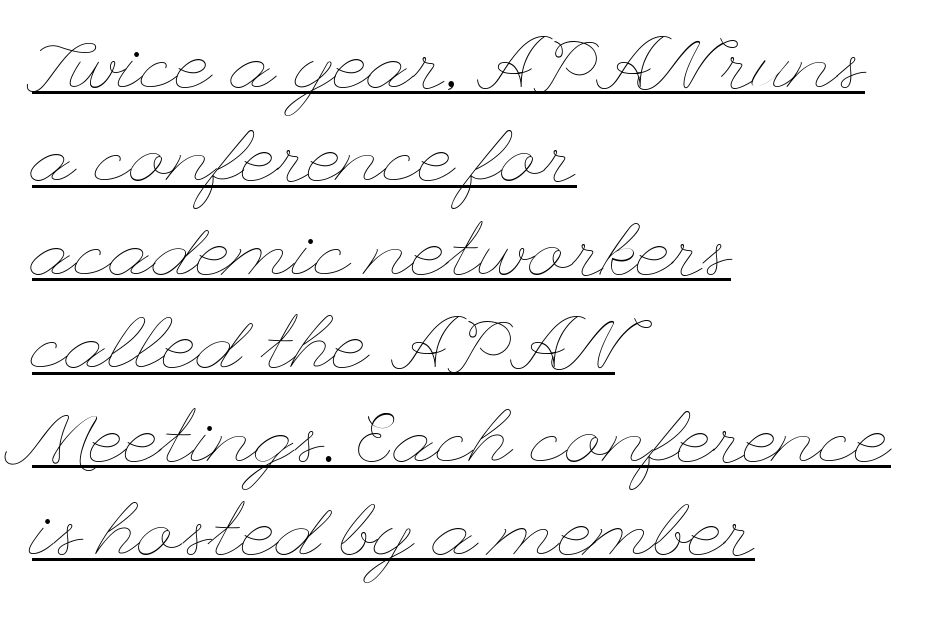
The image shows 76 px thin, wide type; set left-aligned, line spacing 1.23x, normal letter spacing, underlined; low stroke contrast and a small x-height.
